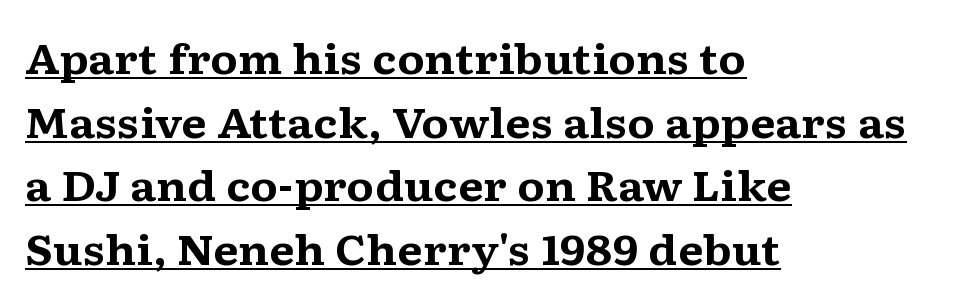
Leftover space on each line is placed entirely after the last word. You could call the tracking neutral — neither tight nor loose. A continuous stroke trails under the words, as in a hyperlink. Bold? Absolutely — the strokes are thick and heavy. Leading: standard. Stroke terminals: seriffed.
